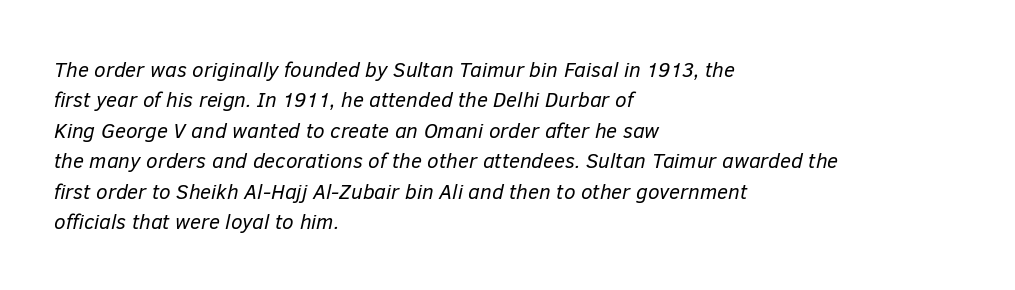
A typesetter would call this zero additional tracking. The gap between lines stays unmarked. The weight tops out at a normal text grade. The block of text has a typical density, with ordinary space between rows. Yep, that's italic — everything's leaning. Visually the block forms a straight wall on the left and a jagged coastline on the right.
